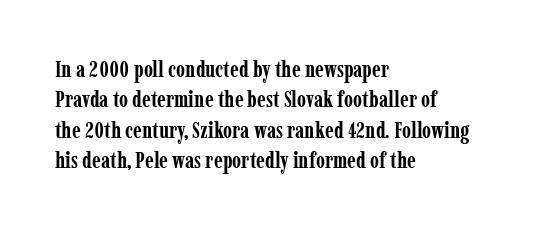
{"italic": "no", "bold": "yes", "underline": "no", "align": "left", "line_spacing": "normal", "line_spacing_ratio": 1.32, "letter_spacing": "normal", "letter_spacing_em": 0.0, "glyph_px": 23}
